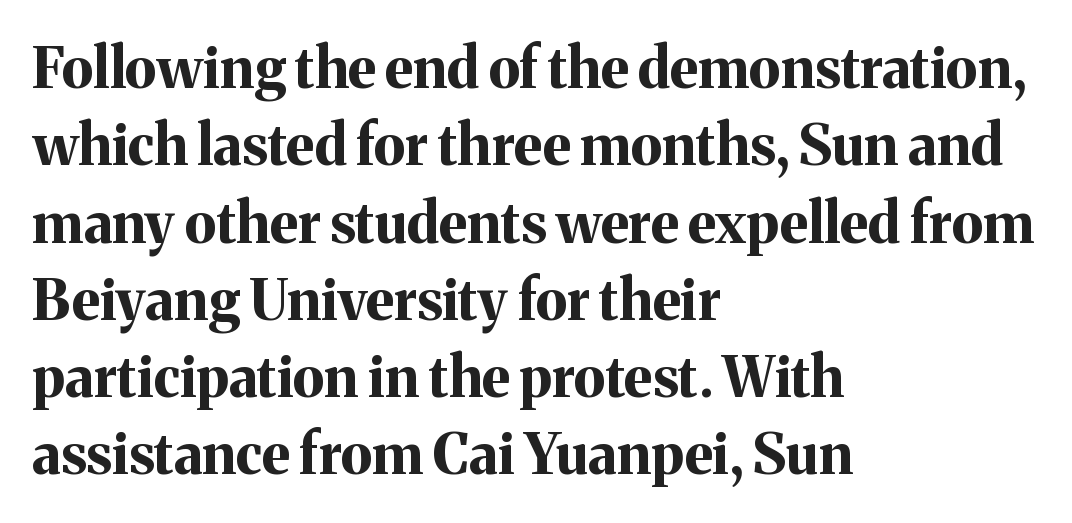
Q: Is the text bold? A: Yes.
Q: Is the text italic (slanted)? A: No, it is upright.
Q: Is the typeface a serif or a sans-serif typeface? A: Serif.
Q: Is the text underlined? A: No.
Q: How is the paragraph aligned? A: Left-aligned.
Q: Is the spacing between letters normal or unusually wide? A: Normal.
Q: Is the spacing between lines tight, normal or loose? A: Normal.
Q: Width (condensed, normal, or wide)? A: Normal.
Q: Stroke contrast? A: Medium.
Q: x-height? A: Medium.
Q: Monospaced? A: No.
